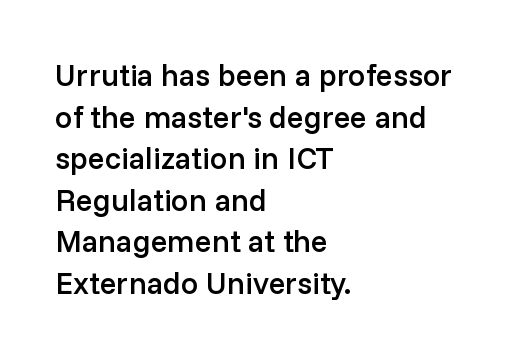
Q: Is the text bold? A: Semi-bold.
Q: Is the text italic (slanted)? A: No, it is upright.
Q: Is the typeface a serif or a sans-serif typeface? A: Sans-serif.
Q: Is the text underlined? A: No.
Q: How is the paragraph aligned? A: Left-aligned.
Q: Is the spacing between letters normal or unusually wide? A: Normal.
Q: Is the spacing between lines tight, normal or loose? A: Normal.
Q: Width (condensed, normal, or wide)? A: Normal.
Q: Stroke contrast? A: Low.
Q: x-height? A: Medium.
Q: Monospaced? A: No.
